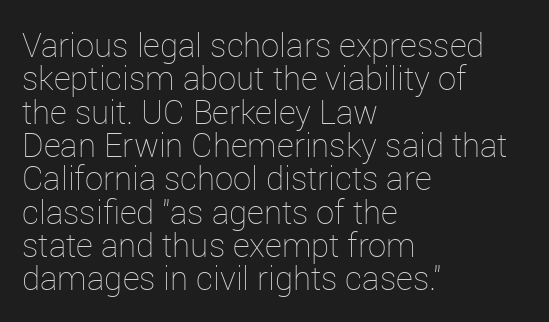
{"italic": "no", "bold": "no", "weight": "thin", "width": "normal", "stroke_contrast": "low", "x_height": "medium", "monospaced": "no", "underline": "no", "align": "left", "line_spacing": "tight", "line_spacing_ratio": 1.01, "letter_spacing": "normal", "letter_spacing_em": 0.0, "glyph_px": 33}
